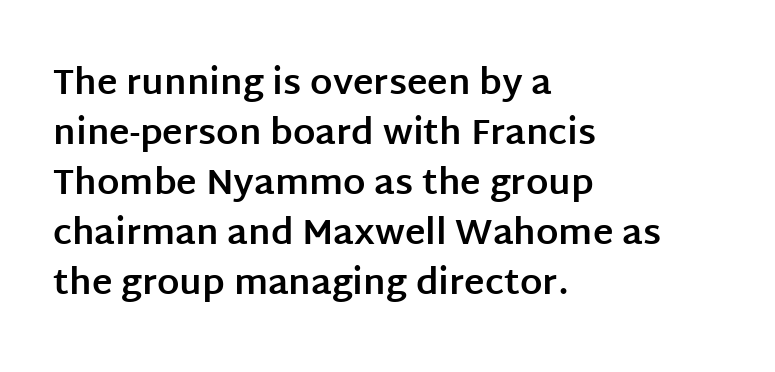
The setting favours the left margin, as ordinary paragraphs usually do. Do the letters lean? They stand straight. Students, note that the glyphs here touch the page at normal intervals. Looks like regular typesetting: each glyph gets only the width it needs.
